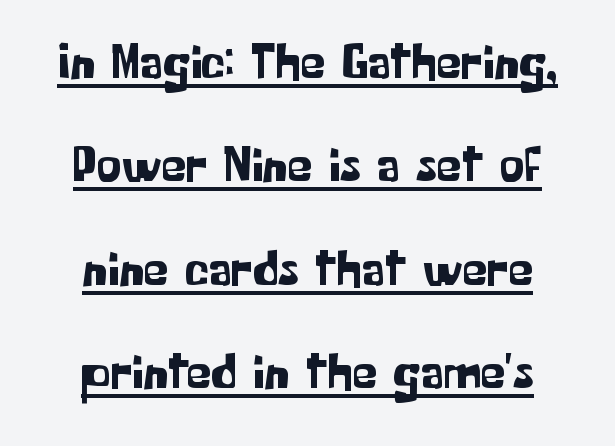
{"serif": "no", "italic": "no", "width": "normal", "stroke_contrast": "low", "x_height": "medium", "monospaced": "no", "underline": "yes", "line_spacing": "loose", "line_spacing_ratio": 2.07, "letter_spacing": "normal", "letter_spacing_em": 0.0, "glyph_px": 50}
